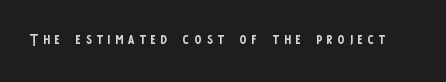
{"italic": "no", "bold": "no", "underline": "no", "letter_spacing": "wide", "letter_spacing_em": 0.23, "glyph_px": 21}
